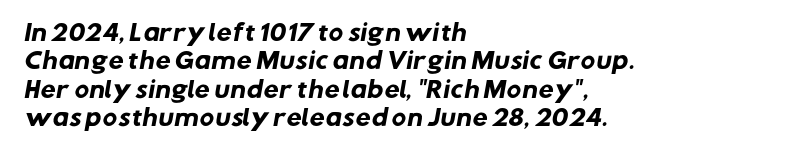
The image shows 22 px bold type; set left-aligned, normal line spacing (1.29x), normal letter spacing, not underlined.
